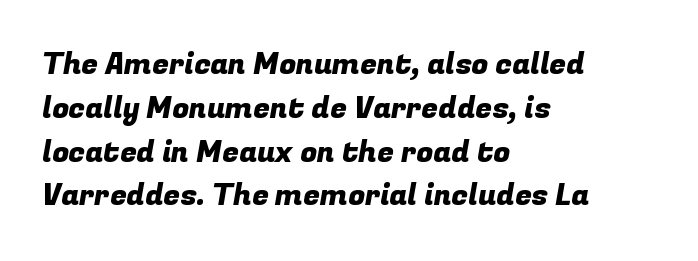
The image shows 30 px sans-serif type; set left-aligned, normal line spacing (1.46x), normal letter spacing, not underlined; low stroke contrast and a medium x-height.
